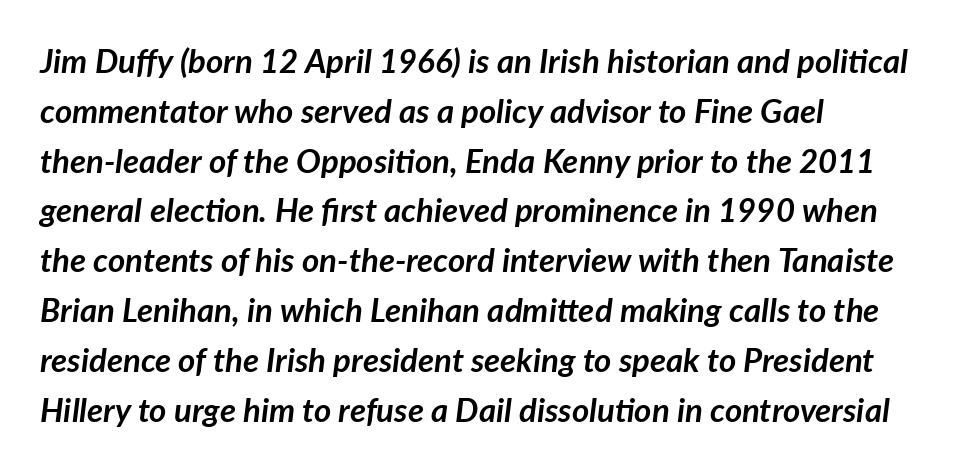
Q: Is the text bold? A: Yes.
Q: Is the text italic (slanted)? A: Yes, it leans right by about 7 degrees.
Q: Is the text underlined? A: No.
Q: How is the paragraph aligned? A: Left-aligned.
Q: Is the spacing between letters normal or unusually wide? A: Normal.
Q: Is the spacing between lines tight, normal or loose? A: Normal.
Q: Width (condensed, normal, or wide)? A: Normal.
Q: Stroke contrast? A: Low.
Q: x-height? A: Medium.
Q: Monospaced? A: No.
